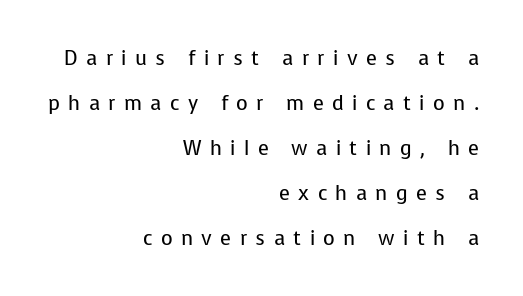
Q: Is the text bold? A: No.
Q: Is the text italic (slanted)? A: No, it is upright.
Q: Is the text underlined? A: No.
Q: How is the paragraph aligned? A: Right-aligned.
Q: Is the spacing between letters normal or unusually wide? A: Unusually wide.
Q: Is the spacing between lines tight, normal or loose? A: Loose.
